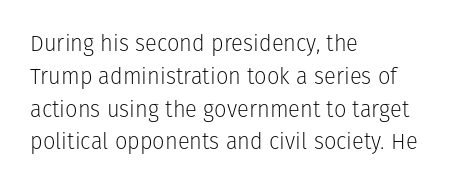
{"italic": "no", "bold": "no", "underline": "no", "align": "left", "line_spacing": "normal", "line_spacing_ratio": 1.49, "letter_spacing": "normal", "letter_spacing_em": 0.0, "glyph_px": 22}
